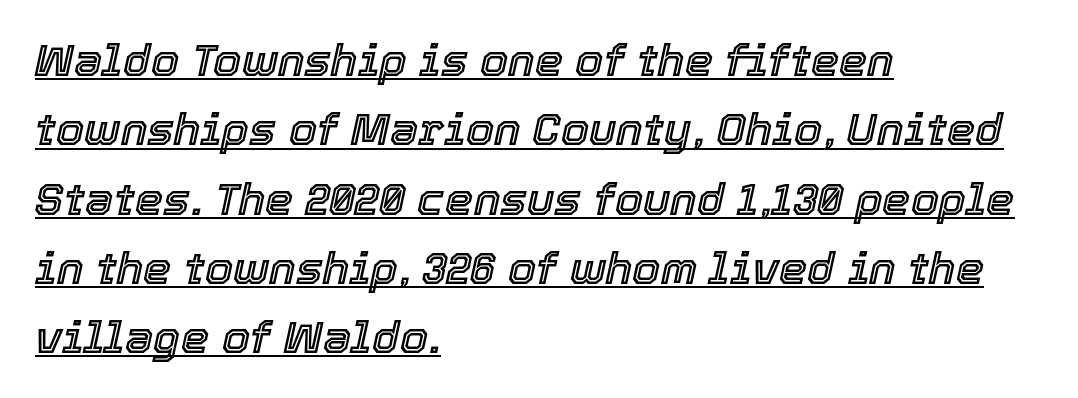
The image shows 45 px text type, italic (leaning right); set left-aligned, normal line spacing (1.54x), normal letter spacing, underlined; a medium x-height.
